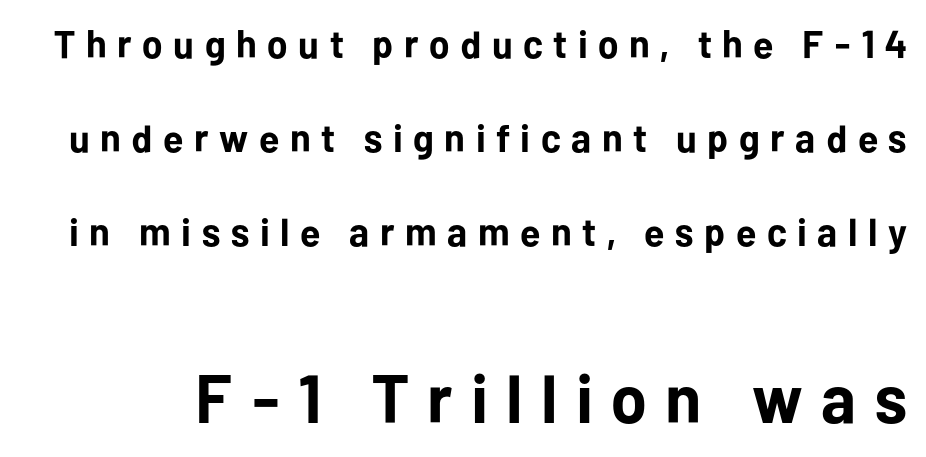
The image shows 68 px bold sans-serif type, upright; set loose line spacing (2.41x), unusually wide letter spacing (+0.27 em), not underlined; the second (bottom) block is 1.74x larger; low stroke contrast and a medium x-height.
